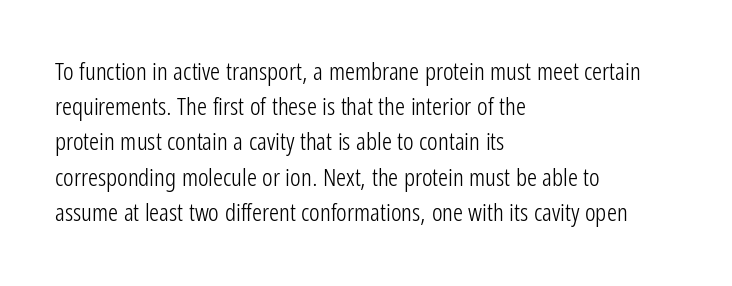
Q: Is the text bold? A: No.
Q: Is the text italic (slanted)? A: No, it is upright.
Q: Is the text underlined? A: No.
Q: How is the paragraph aligned? A: Left-aligned.
Q: Is the spacing between letters normal or unusually wide? A: Normal.
Q: Is the spacing between lines tight, normal or loose? A: Normal.
